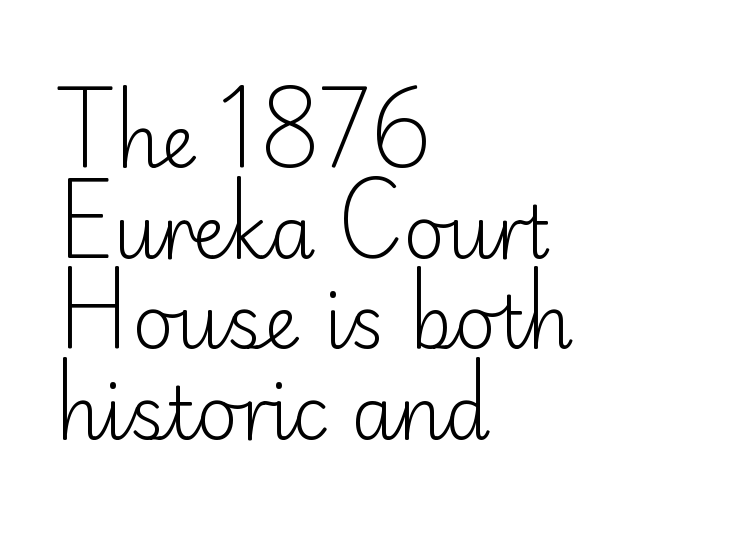
The face looks like a standard text weight, possibly lighter. Serifs: no, the terminals of the letterforms are clean. Italic? Not at all — the glyphs are vertical. The line texture is even and compact thanks to regular tracking. Leading: standard. Proportional: the letters do not fall into vertical columns.
